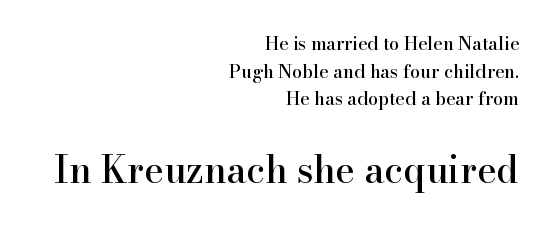
Q: Is the text italic (slanted)? A: No, it is upright.
Q: Is the typeface a serif or a sans-serif typeface? A: Serif.
Q: Is the text underlined? A: No.
Q: How is the paragraph aligned? A: Right-aligned.
Q: Is the spacing between letters normal or unusually wide? A: Normal.
Q: Is the spacing between lines tight, normal or loose? A: Normal.
Q: Which block of text is set in a larger size, the first (top) or the second (bottom)? A: The second (bottom) one.
Q: Width (condensed, normal, or wide)? A: Normal.
Q: Stroke contrast? A: High.
Q: x-height? A: Small.
Q: Monospaced? A: No.
